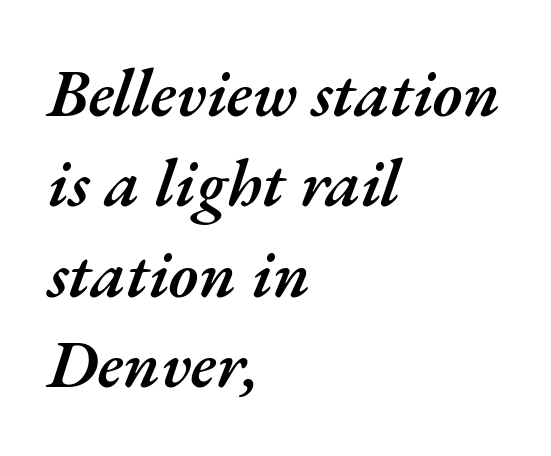
Decoration check: the copy has no underline. Every letter is mildly thick-stroked: semibold rather than bold. The specimen reads as italic at a glance. Where is the straight margin? On the left. The letters advance in unequal steps, a hallmark of proportional type.
